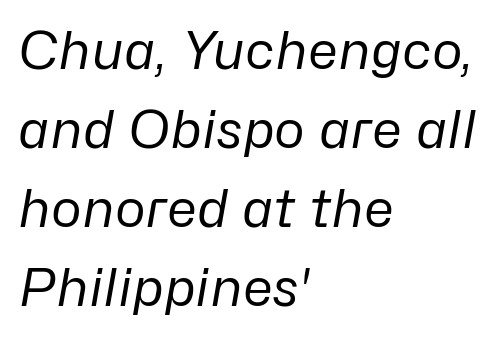
{"italic": "yes", "lean": "right", "slant_degrees": 10, "bold": "no", "weight": "regular", "width": "normal", "stroke_contrast": "low", "x_height": "medium", "monospaced": "no", "underline": "no", "align": "left", "line_spacing": "normal", "line_spacing_ratio": 1.52, "letter_spacing": "normal", "letter_spacing_em": 0.0, "glyph_px": 52}
